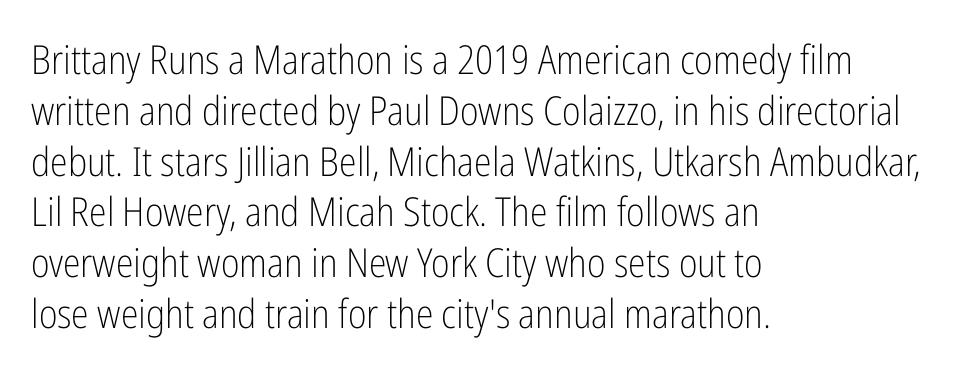
Where is the straight margin? On the left. Short note: letters normally spaced. Does the leading feel generous? No, just average. The font's upright variant was chosen for this text. Unmarked baselines from the first word to the last. Stroke terminals: plain, sans-serif.
